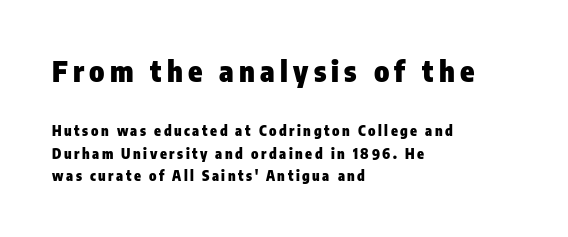
{"serif": "no", "italic": "no", "bold": "yes", "weight": "heavy", "width": "condensed", "stroke_contrast": "low", "x_height": "medium", "monospaced": "no", "underline": "no", "align": "left", "line_spacing": "normal", "line_spacing_ratio": 1.59, "larger_block": "first", "size_ratio": 2.07, "glyph_px": 29}
